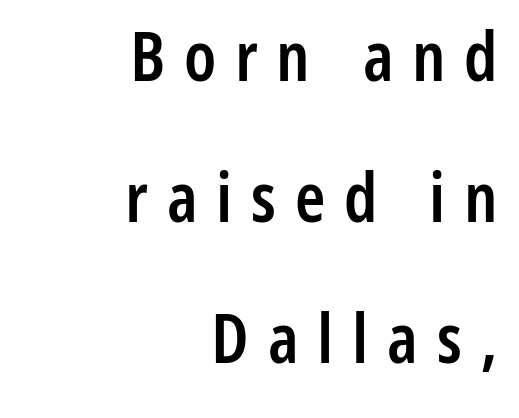
Each new line begins a long way beneath the previous one. The letterforms stand isolated, each surrounded by extra space. You can tell from the bare stems that sans-serif type was used. Plain, unruled lines of type. These lines are rendered in a variable-pitch font. This is the regular roman posture of the typeface.
